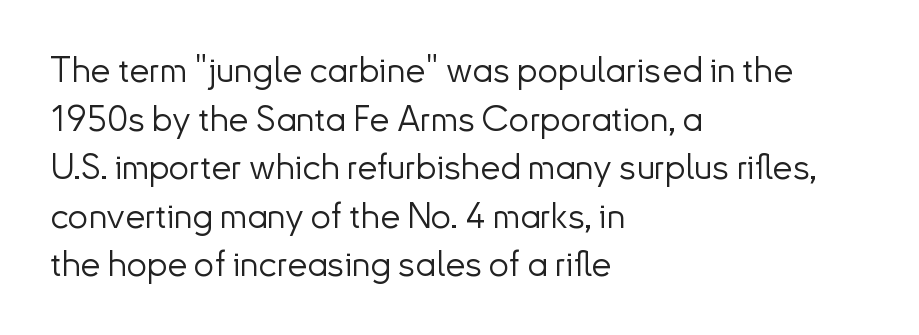
The image shows 36 px light sans-serif type, upright; set left-aligned, normal line spacing (1.35x), normal letter spacing, not underlined; low stroke contrast and a small x-height.
